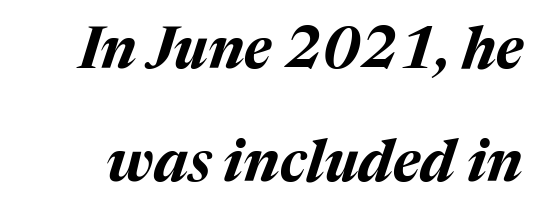
Students, observe: this is what heavily led, spacious text looks like. Do the characters align in a grid? No, the font is proportional. The words here are not underlined. This is heavy type, rendered in bold. The gaps between neighbouring characters are ordinary and unremarkable. Italic? Definitely — the glyphs are oblique.
